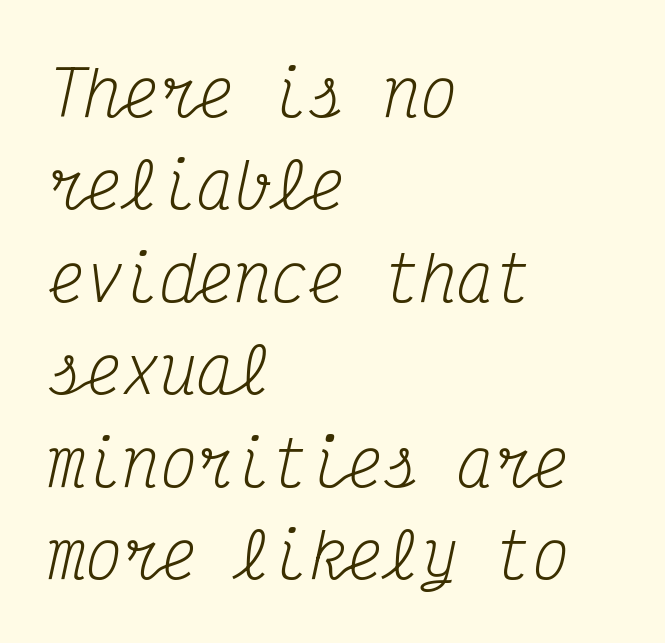
Q: Is the text bold? A: No.
Q: Is the text italic (slanted)? A: Yes, it leans right by about 12 degrees.
Q: Is the typeface a serif or a sans-serif typeface? A: Serif.
Q: Is the text underlined? A: No.
Q: How is the paragraph aligned? A: Left-aligned.
Q: Is the spacing between letters normal or unusually wide? A: Normal.
Q: Is the spacing between lines tight, normal or loose? A: Normal.
Q: Width (condensed, normal, or wide)? A: Condensed.
Q: Stroke contrast? A: Medium.
Q: x-height? A: Medium.
Q: Monospaced? A: Yes.
